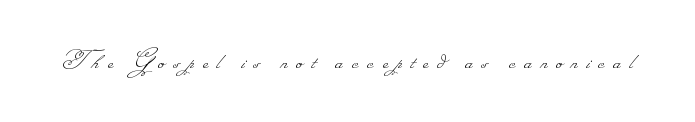
The letterforms sit at book weight or below. The face used here is proportionally spaced, like ordinary book or web type. A bare baseline throughout the passage. The face used here is rendered with a markedly widened letterfit.
